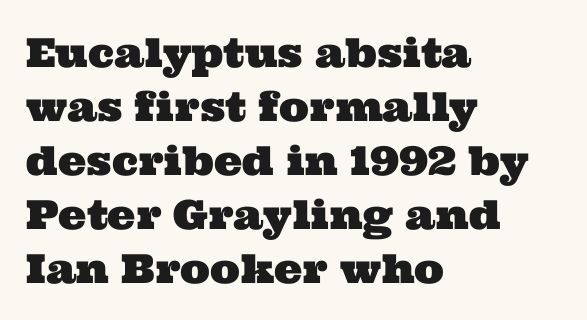
{"serif": "yes", "width": "wide", "stroke_contrast": "medium", "x_height": "medium", "monospaced": "no", "underline": "no", "align": "left", "line_spacing": "normal", "line_spacing_ratio": 1.35, "letter_spacing": "normal", "letter_spacing_em": 0.0, "glyph_px": 40}
